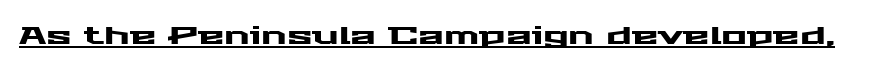
The image shows 24 px text type, upright; set normal letter spacing, underlined.
